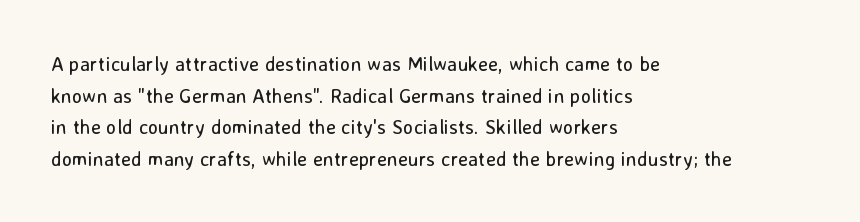
{"italic": "no", "bold": "no", "underline": "no", "align": "left", "line_spacing": "normal", "line_spacing_ratio": 1.58, "letter_spacing": "normal", "letter_spacing_em": 0.0, "glyph_px": 20}
